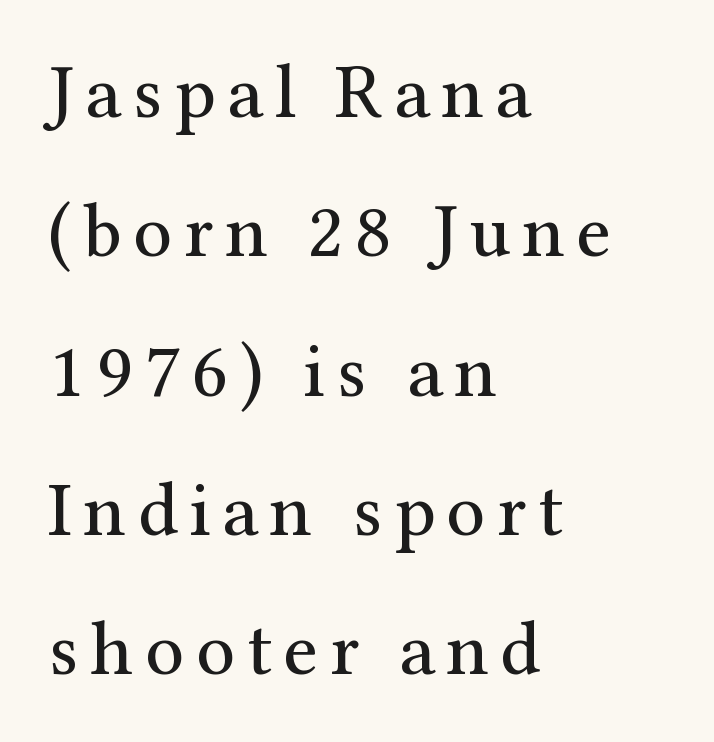
{"serif": "yes", "italic": "no", "bold": "no", "weight": "regular", "width": "normal", "stroke_contrast": "medium", "x_height": "medium", "monospaced": "no", "underline": "no", "align": "left", "line_spacing_ratio": 1.81, "glyph_px": 77}
